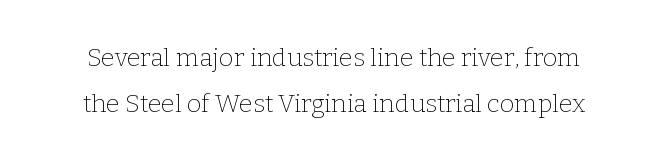
Q: Is the text bold? A: No.
Q: Is the text italic (slanted)? A: No, it is upright.
Q: Is the text underlined? A: No.
Q: Is the spacing between letters normal or unusually wide? A: Normal.
